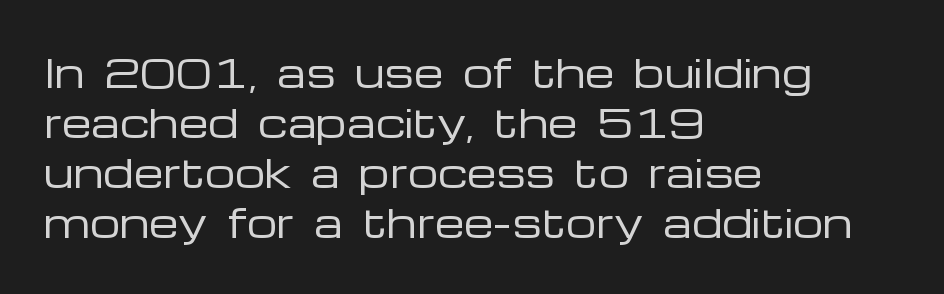
The lettering holds an erect, upright posture throughout. The letters advance in unequal steps, a hallmark of proportional type. Casual observation: everything's shoved over to the left. Is the letter spacing exaggerated? No — it looks like the ordinary default.
